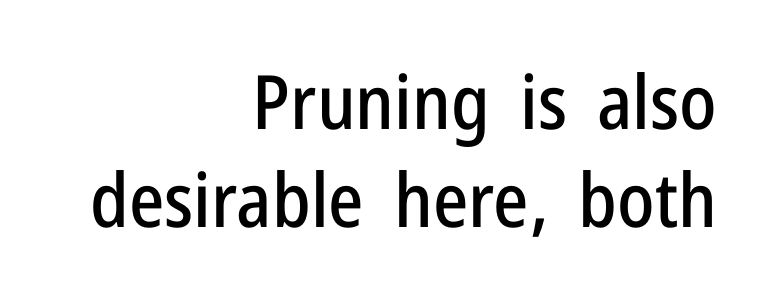
{"serif": "no", "italic": "no", "width": "condensed", "stroke_contrast": "low", "x_height": "medium", "monospaced": "no", "underline": "no", "align": "right", "line_spacing": "normal", "line_spacing_ratio": 1.31, "letter_spacing": "normal", "letter_spacing_em": 0.0, "glyph_px": 75}
